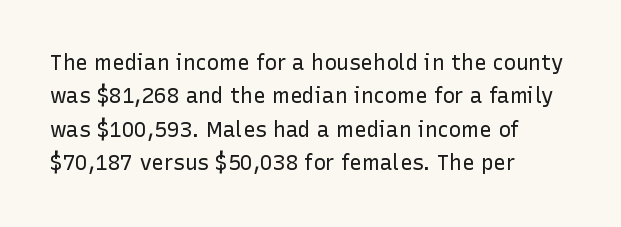
Q: Is the text bold? A: No.
Q: Is the text italic (slanted)? A: No, it is upright.
Q: Is the text underlined? A: No.
Q: How is the paragraph aligned? A: Left-aligned.
Q: Is the spacing between letters normal or unusually wide? A: Normal.
Q: Is the spacing between lines tight, normal or loose? A: Normal.
